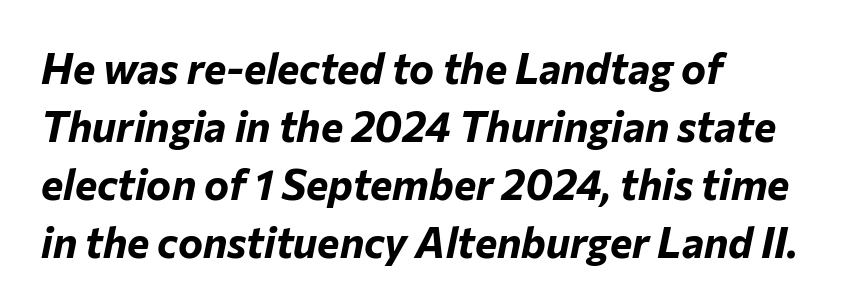
The image shows 42 px bold type, italic (leaning right); set left-aligned, normal line spacing (1.38x), normal letter spacing, not underlined; low stroke contrast and a medium x-height.
